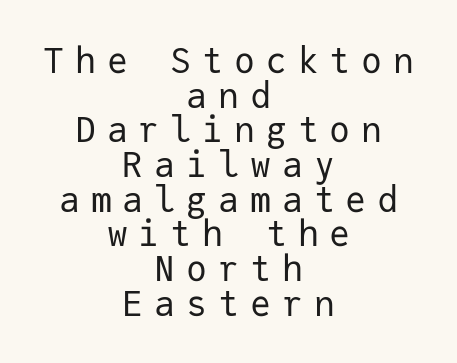
{"serif": "no", "italic": "no", "bold": "no", "weight": "regular", "width": "normal", "stroke_contrast": "low", "x_height": "medium", "monospaced": "yes", "underline": "no", "align": "center", "line_spacing": "tight", "line_spacing_ratio": 0.99, "letter_spacing": "wide", "letter_spacing_em": 0.31, "glyph_px": 35}
